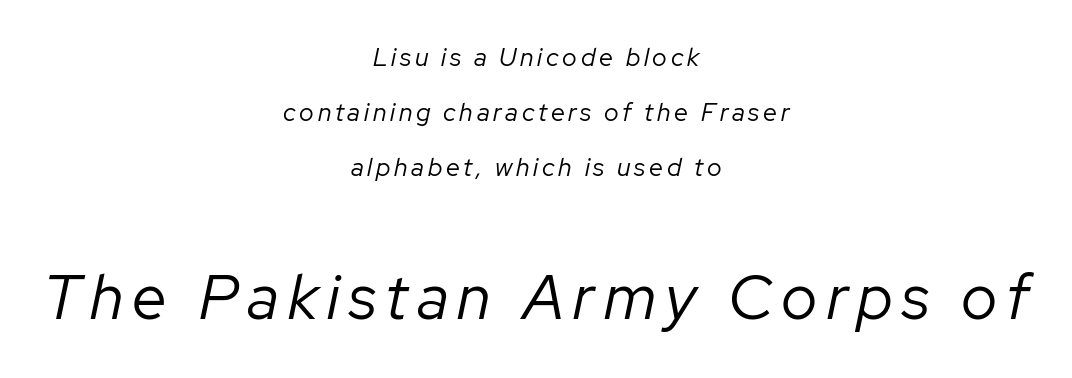
Q: Is the text bold? A: No.
Q: Is the text italic (slanted)? A: Yes, it leans right by about 12 degrees.
Q: Is the text underlined? A: No.
Q: How is the paragraph aligned? A: Centered.
Q: Is the spacing between lines tight, normal or loose? A: Loose.
Q: Which block of text is set in a larger size, the first (top) or the second (bottom)? A: The second (bottom) one.
Q: Width (condensed, normal, or wide)? A: Normal.
Q: Stroke contrast? A: Low.
Q: x-height? A: Medium.
Q: Monospaced? A: No.
